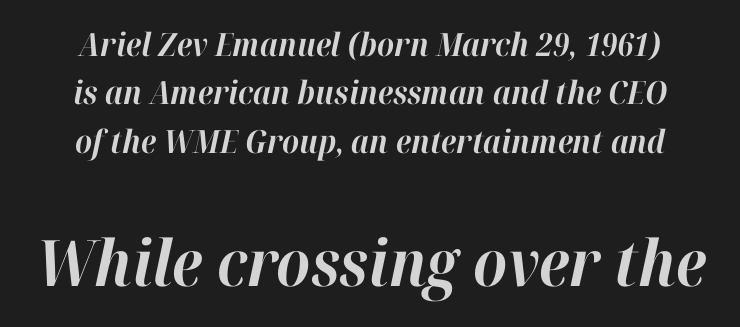
The image shows 64 px bold type, italic (leaning right); set centered, normal line spacing (1.51x), normal letter spacing, not underlined; the second (bottom) block is 2.0x larger; high stroke contrast and a medium x-height.
